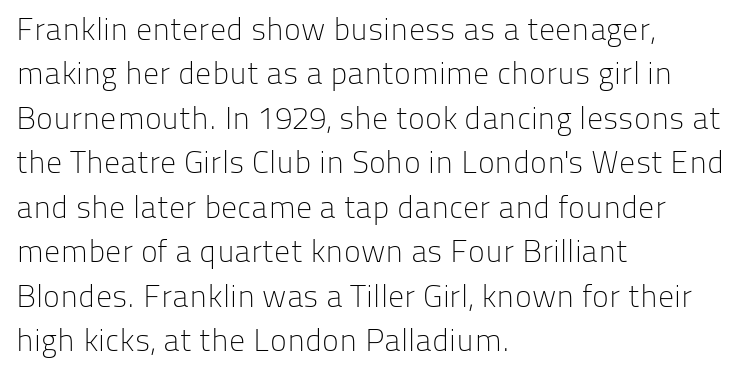
Plain, unruled lines of type. The face used here is proportionally spaced, like ordinary book or web type. Vertical stems look standard width or narrower in stroke. The leading is moderate, giving the passage an even texture.
